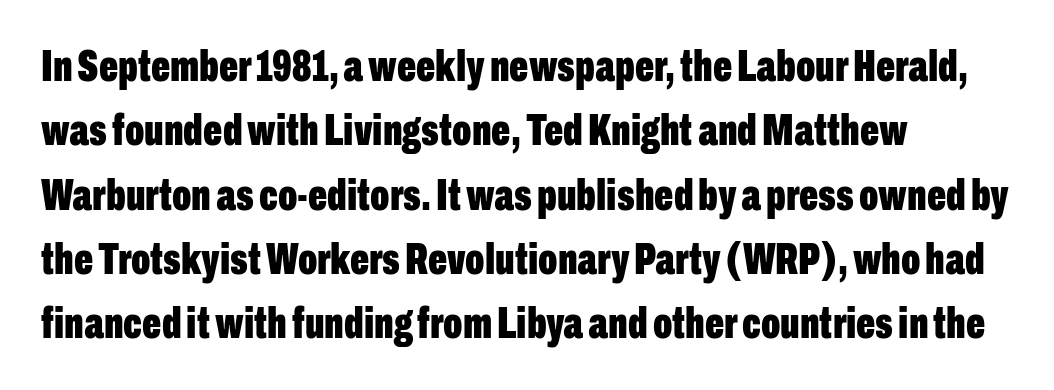
Q: Is the text bold? A: Yes.
Q: Is the text italic (slanted)? A: No, it is upright.
Q: Is the typeface a serif or a sans-serif typeface? A: Sans-serif.
Q: Is the text underlined? A: No.
Q: How is the paragraph aligned? A: Left-aligned.
Q: Is the spacing between letters normal or unusually wide? A: Normal.
Q: Is the spacing between lines tight, normal or loose? A: Normal.
Q: Width (condensed, normal, or wide)? A: Condensed.
Q: Stroke contrast? A: Low.
Q: x-height? A: Medium.
Q: Monospaced? A: No.
